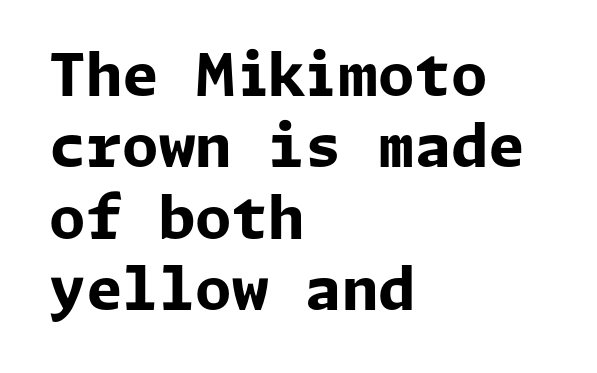
The image shows 59 px bold sans-serif type, upright; set left-aligned, line spacing 1.21x, normal letter spacing, not underlined; low stroke contrast and a medium x-height.
